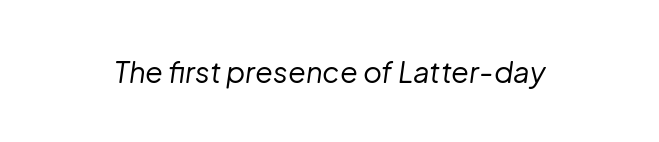
Q: Is the text bold? A: No.
Q: Is the text italic (slanted)? A: Yes, it leans right by about 8 degrees.
Q: Is the text underlined? A: No.
Q: Is the spacing between letters normal or unusually wide? A: Normal.
Q: Width (condensed, normal, or wide)? A: Normal.
Q: Stroke contrast? A: Low.
Q: x-height? A: Medium.
Q: Monospaced? A: No.
